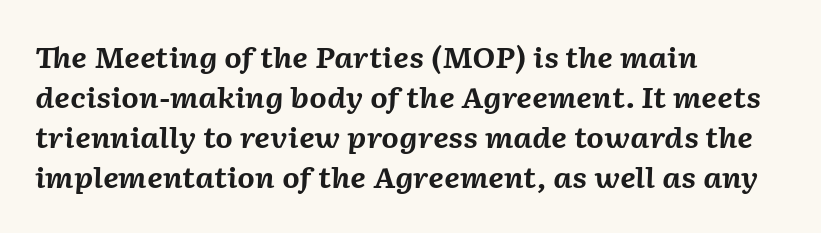
{"italic": "yes", "lean": "right", "slant_degrees": 2, "bold": "yes", "weight": "bold", "width": "normal", "stroke_contrast": "medium", "x_height": "medium", "monospaced": "no", "underline": "no", "align": "left", "line_spacing": "normal", "line_spacing_ratio": 1.43, "letter_spacing": "normal", "letter_spacing_em": 0.0, "glyph_px": 28}
